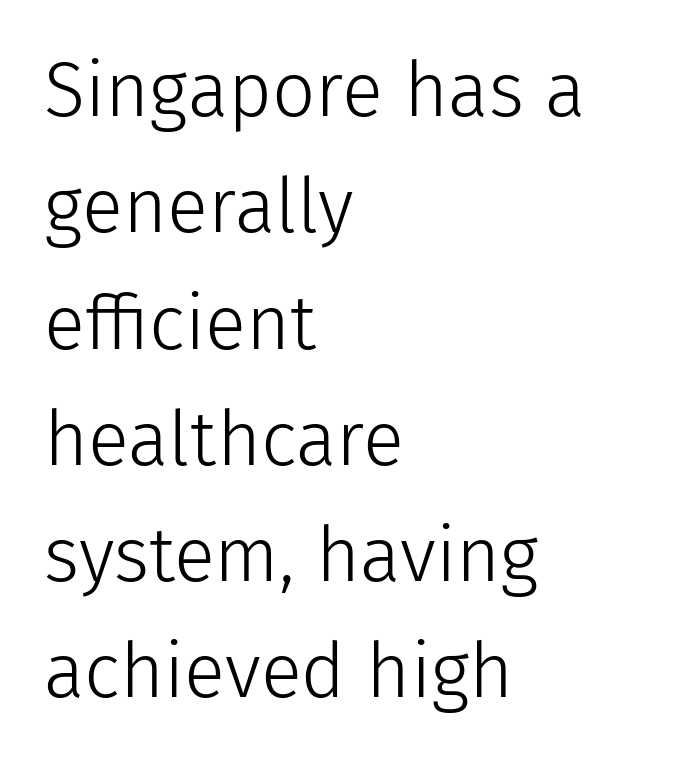
{"serif": "no", "italic": "no", "bold": "no", "weight": "light", "width": "normal", "stroke_contrast": "low", "x_height": "medium", "monospaced": "no", "underline": "no", "align": "left", "line_spacing": "normal", "line_spacing_ratio": 1.53, "letter_spacing": "normal", "letter_spacing_em": 0.0, "glyph_px": 76}
